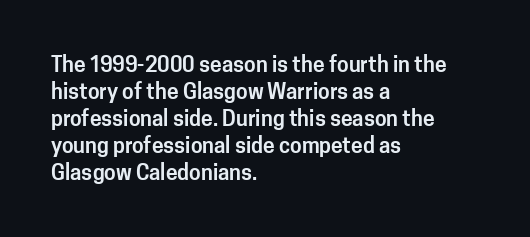
Q: Is the text italic (slanted)? A: No, it is upright.
Q: Is the text underlined? A: No.
Q: How is the paragraph aligned? A: Left-aligned.
Q: Is the spacing between letters normal or unusually wide? A: Normal.
Q: Is the spacing between lines tight, normal or loose? A: Normal.
